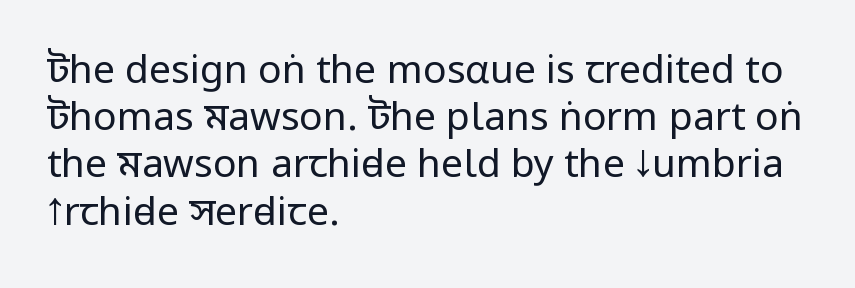
The image shows 39 px regular-weight, condensed sans-serif type, upright; set left-aligned, line spacing 1.21x, normal letter spacing, not underlined; low stroke contrast.
